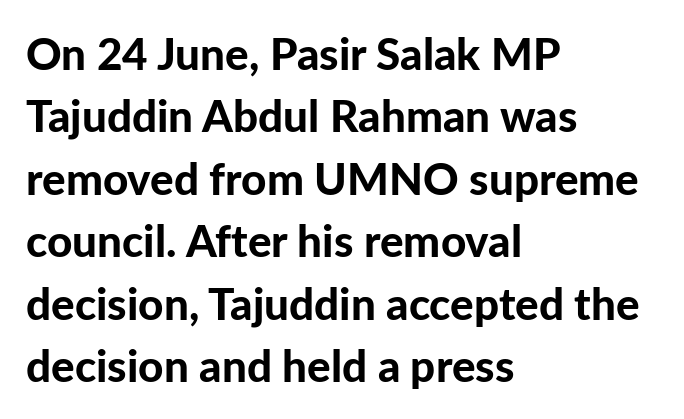
{"serif": "no", "italic": "no", "bold": "yes", "weight": "bold", "width": "normal", "stroke_contrast": "low", "x_height": "medium", "monospaced": "no", "underline": "no", "align": "left", "line_spacing": "normal", "line_spacing_ratio": 1.42, "letter_spacing": "normal", "letter_spacing_em": 0.0, "glyph_px": 44}
